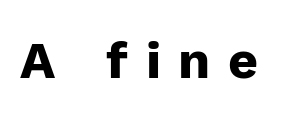
{"serif": "no", "italic": "no", "bold": "yes", "weight": "heavy", "width": "normal", "stroke_contrast": "low", "x_height": "medium", "monospaced": "no", "underline": "no", "letter_spacing": "wide", "letter_spacing_em": 0.34, "glyph_px": 52}
